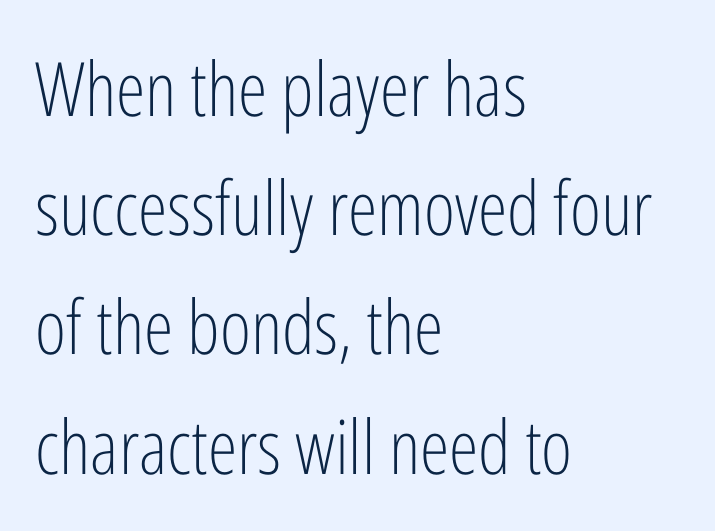
The image shows 75 px light, condensed sans-serif type, upright; set left-aligned, normal line spacing (1.59x), normal letter spacing, not underlined; low stroke contrast and a medium x-height.
